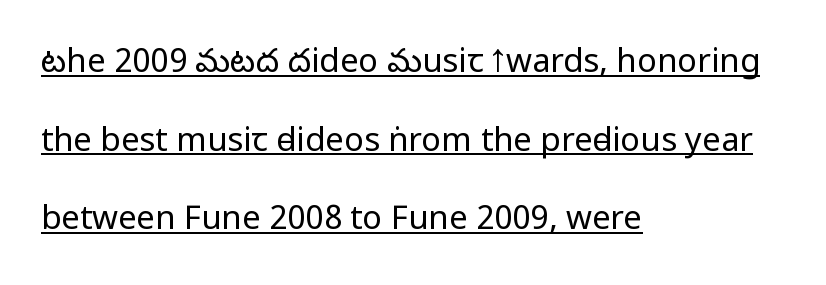
The image shows 33 px regular-weight, condensed sans-serif type, upright; set left-aligned, loose line spacing (2.38x), normal letter spacing, underlined; low stroke contrast and a large x-height.
